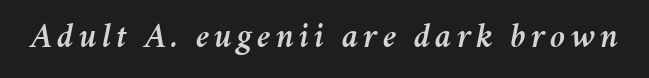
The image shows 35 px text type, italic (leaning right); set not underlined; medium stroke contrast and a medium x-height.
